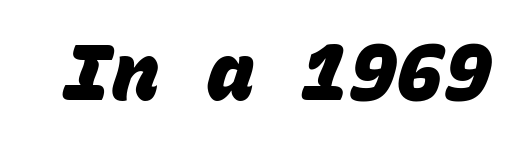
{"serif": "no", "bold": "yes", "weight": "heavy", "width": "normal", "stroke_contrast": "low", "x_height": "large", "monospaced": "yes", "underline": "no", "letter_spacing": "normal", "letter_spacing_em": 0.0, "glyph_px": 79}
